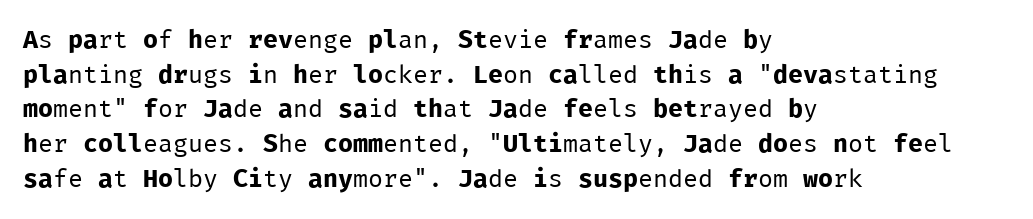
The letters stand straight up with perfectly vertical stems. The typesetter chose a ragged-right arrangement here. What's the leading like? Ordinary, nothing unusual. Nothing unusual about the tracking: characters are spaced as the font intends. Is the stroke heavy? The answer is a plain regular-or-lighter.
